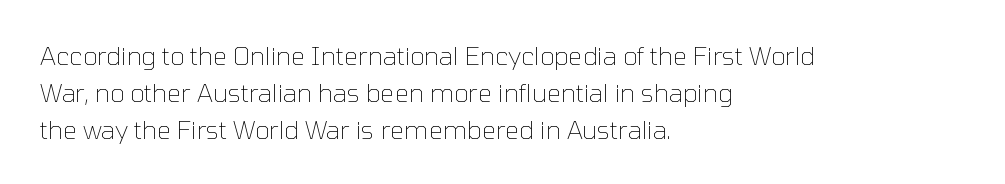
Q: Is the text bold? A: No.
Q: Is the text italic (slanted)? A: No, it is upright.
Q: Is the text underlined? A: No.
Q: How is the paragraph aligned? A: Left-aligned.
Q: Is the spacing between letters normal or unusually wide? A: Normal.
Q: Is the spacing between lines tight, normal or loose? A: Normal.
